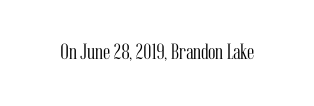
{"italic": "no", "bold": "no", "underline": "no", "letter_spacing": "normal", "letter_spacing_em": 0.0, "glyph_px": 22}
